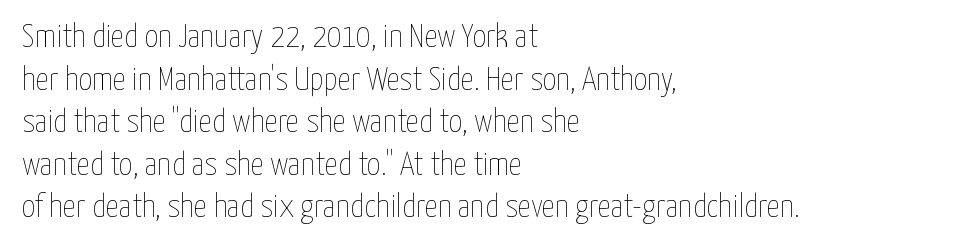
{"italic": "no", "bold": "no", "weight": "thin", "width": "condensed", "stroke_contrast": "low", "x_height": "medium", "monospaced": "no", "underline": "no", "align": "left", "line_spacing": "normal", "line_spacing_ratio": 1.29, "letter_spacing": "normal", "letter_spacing_em": 0.0, "glyph_px": 33}
